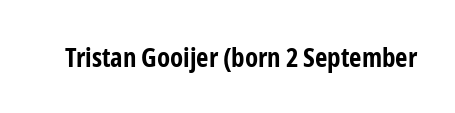
{"italic": "no", "bold": "yes", "underline": "no", "letter_spacing": "normal", "letter_spacing_em": 0.0, "glyph_px": 27}
